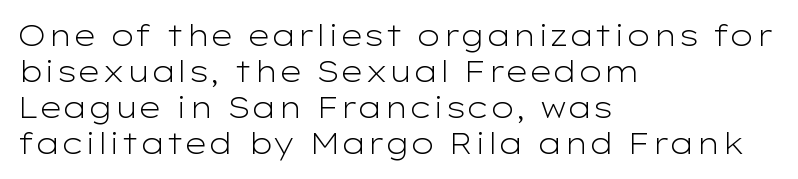
{"serif": "no", "italic": "no", "bold": "no", "weight": "light", "width": "wide", "stroke_contrast": "low", "x_height": "medium", "monospaced": "no", "underline": "no", "align": "left", "line_spacing_ratio": 1.24, "letter_spacing": "normal", "letter_spacing_em": 0.0, "glyph_px": 29}
